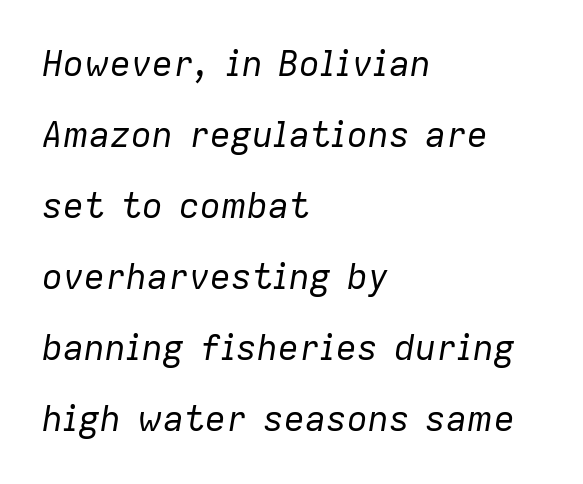
{"italic": "yes", "lean": "right", "slant_degrees": 9, "bold": "no", "weight": "regular", "width": "normal", "stroke_contrast": "low", "x_height": "medium", "monospaced": "no", "underline": "no", "align": "left", "line_spacing": "loose", "line_spacing_ratio": 2.03, "letter_spacing": "normal", "letter_spacing_em": 0.0, "glyph_px": 35}
